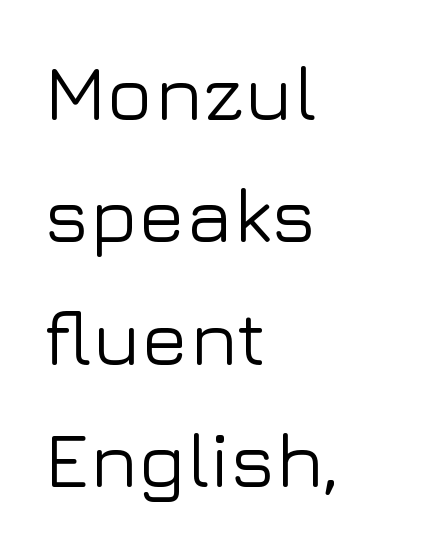
{"serif": "no", "italic": "no", "width": "normal", "stroke_contrast": "low", "x_height": "medium", "monospaced": "no", "underline": "no", "align": "left", "line_spacing": "normal", "line_spacing_ratio": 1.57, "letter_spacing": "normal", "letter_spacing_em": 0.0, "glyph_px": 78}
